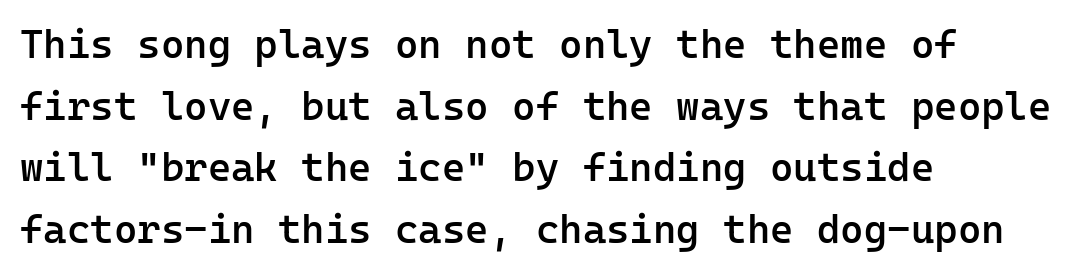
Quick note: underline off. This sample keeps an unexceptional amount of space between lines. Unlike italic type, these characters show no tilt at all. The lines in this sample share a left origin and differ only in where they stop. How heavy is the stroke? Medium-heavy — a semibold, shy of bold.
